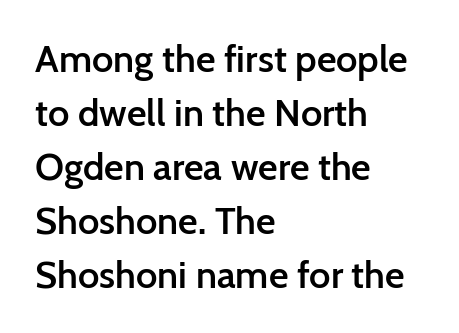
Just letters on the line, the space beneath them empty. These lines carry some extra weight — a demibold, not a full bold. Here the designer chose a conventional face with non-uniform glyph widths. Regular leading. Unlike italic type, these characters show no tilt at all. Serifs: no, the terminals of the letterforms are clean.
